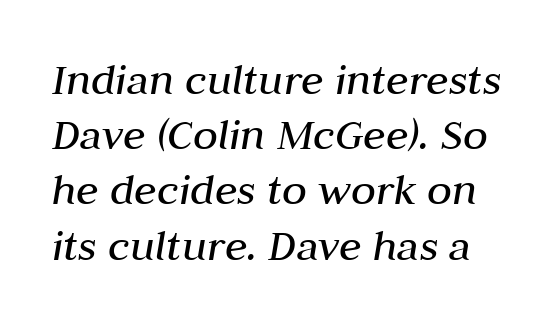
Slanted lettering throughout. You could not count columns in this text — the font is proportionally spaced. The letters sit at their default tracking, neither squeezed nor spread. Anything drawn beneath the words? Only blank space. On a weight scale, this lands at 450 or below.
